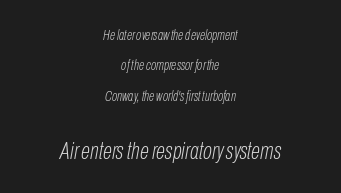
The image shows 24 px text type, italic (leaning right); set centered, loose line spacing (2.17x), normal letter spacing, not underlined; the second (bottom) block is 1.71x larger.
